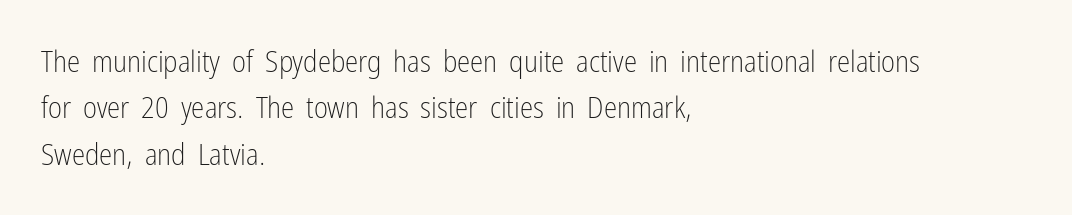
{"serif": "no", "italic": "no", "bold": "no", "weight": "light", "width": "condensed", "stroke_contrast": "low", "x_height": "medium", "monospaced": "no", "underline": "no", "align": "left", "line_spacing": "normal", "line_spacing_ratio": 1.55, "letter_spacing": "normal", "letter_spacing_em": 0.0, "glyph_px": 30}
